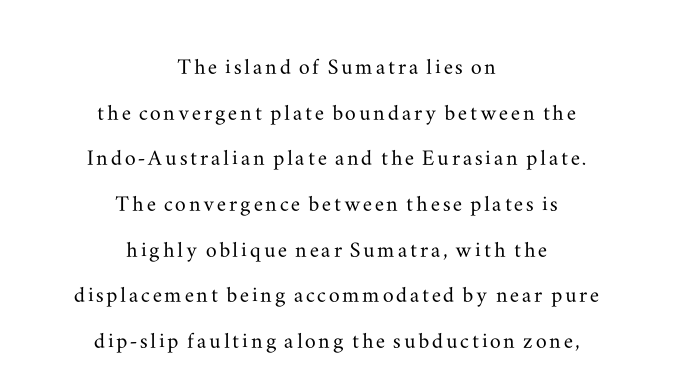
Lines of text with bare space underneath. Unlike italic type, these characters show no tilt at all. The compositor balanced each line on the midline. Normally led — the rows are evenly, conventionally spaced.
